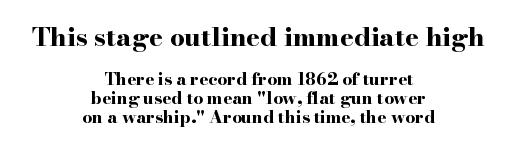
The image shows 26 px bold type, upright; set centered, tight line spacing (1.1x), normal letter spacing, not underlined; the first (top) block is 1.53x larger.
